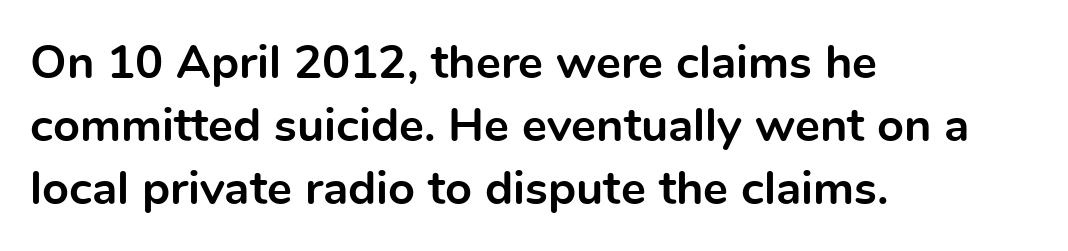
{"serif": "no", "italic": "no", "bold": "yes", "weight": "bold", "width": "normal", "x_height": "medium", "monospaced": "no", "underline": "no", "align": "left", "line_spacing": "normal", "line_spacing_ratio": 1.34, "letter_spacing": "normal", "letter_spacing_em": 0.0, "glyph_px": 47}
